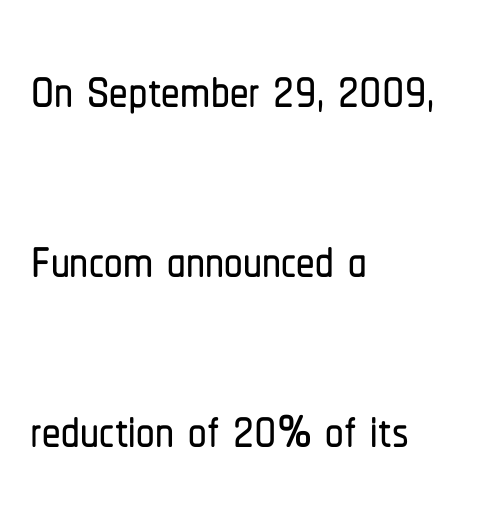
{"serif": "no", "italic": "no", "width": "condensed", "stroke_contrast": "low", "x_height": "medium", "monospaced": "no", "underline": "no", "align": "left", "line_spacing": "loose", "line_spacing_ratio": 2.3, "letter_spacing": "normal", "letter_spacing_em": 0.0, "glyph_px": 74}
